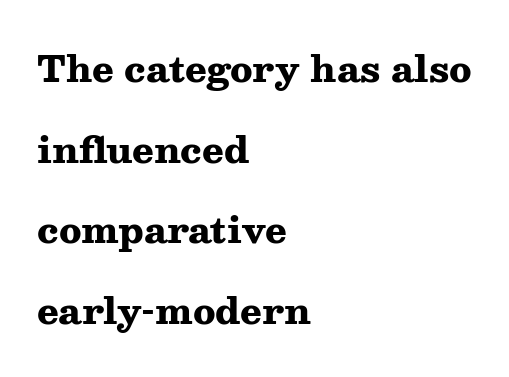
{"serif": "yes", "italic": "no", "bold": "yes", "weight": "heavy", "width": "wide", "stroke_contrast": "medium", "x_height": "medium", "monospaced": "no", "underline": "no", "align": "left", "line_spacing": "loose", "line_spacing_ratio": 2.24, "letter_spacing": "normal", "letter_spacing_em": 0.0, "glyph_px": 36}
